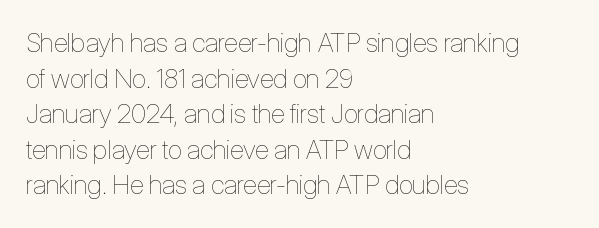
The line texture is even and compact thanks to regular tracking. Honestly, the row spacing looks completely unremarkable. Every row of glyphs begins at an identical x-position on the left. The letters stand straight up with perfectly vertical stems. Stroke thickness stays within the range of a standard reading face or lighter. Unmarked baselines from the first word to the last.
